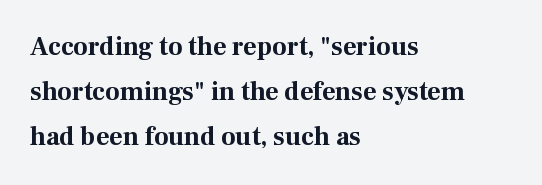
Type without underlining. Weight: bold. Observe the ordinary spacing: letters are neighbours, not strangers. The axis of the letterforms is exactly vertical. The paragraph has a hard left edge and a soft right edge.
